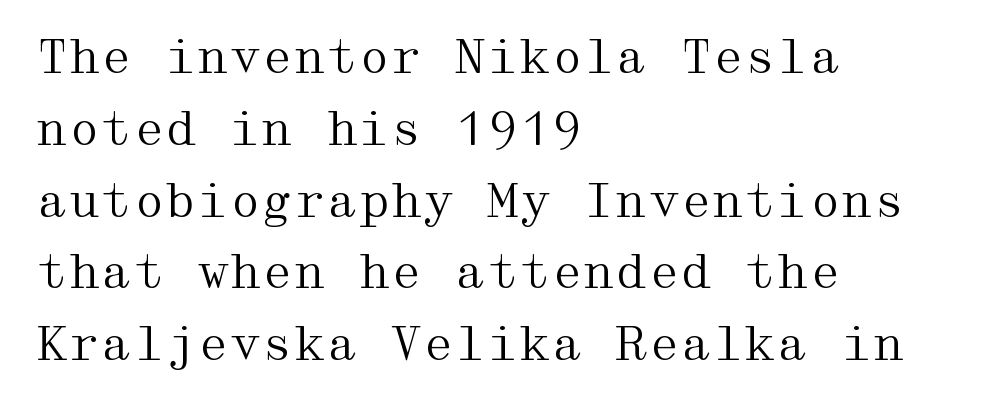
{"serif": "yes", "italic": "no", "bold": "no", "weight": "regular", "width": "wide", "stroke_contrast": "medium", "x_height": "medium", "underline": "no", "align": "left", "line_spacing": "normal", "line_spacing_ratio": 1.56, "letter_spacing": "normal", "letter_spacing_em": 0.0, "glyph_px": 46}
